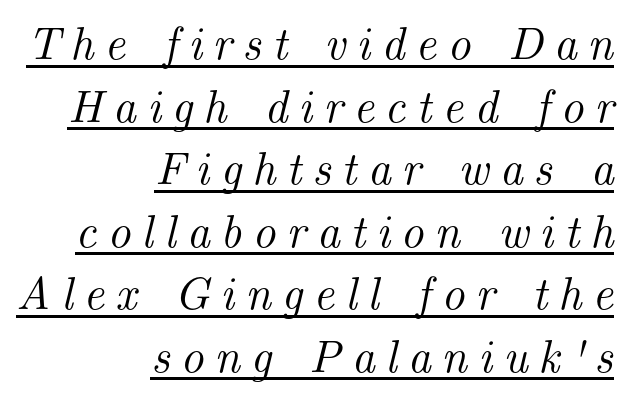
Q: Is the text italic (slanted)? A: Yes, it leans right by about 14 degrees.
Q: Is the typeface a serif or a sans-serif typeface? A: Serif.
Q: Is the text underlined? A: Yes.
Q: How is the paragraph aligned? A: Right-aligned.
Q: Is the spacing between letters normal or unusually wide? A: Unusually wide.
Q: Is the spacing between lines tight, normal or loose? A: Normal.
Q: Width (condensed, normal, or wide)? A: Normal.
Q: Stroke contrast? A: Medium.
Q: x-height? A: Small.
Q: Monospaced? A: No.
